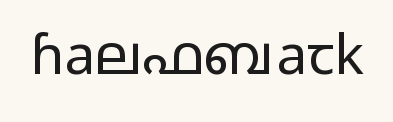
{"serif": "no", "italic": "no", "bold": "no", "weight": "regular", "width": "wide", "stroke_contrast": "low", "x_height": "medium", "monospaced": "no", "underline": "no", "letter_spacing": "normal", "letter_spacing_em": 0.0, "glyph_px": 55}
